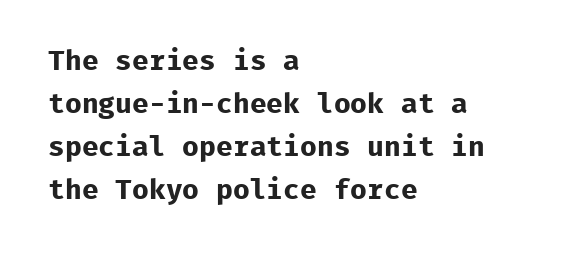
{"serif": "no", "italic": "no", "bold": "yes", "weight": "bold", "width": "normal", "stroke_contrast": "low", "x_height": "medium", "monospaced": "yes", "underline": "no", "align": "left", "line_spacing": "normal", "line_spacing_ratio": 1.54, "letter_spacing": "normal", "letter_spacing_em": 0.0, "glyph_px": 28}
